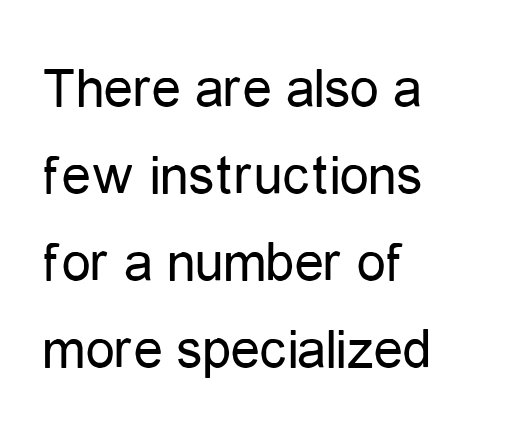
The image shows 58 px regular-weight, condensed sans-serif type, upright; set left-aligned, normal line spacing (1.5x), normal letter spacing, not underlined; low stroke contrast and a medium x-height.
